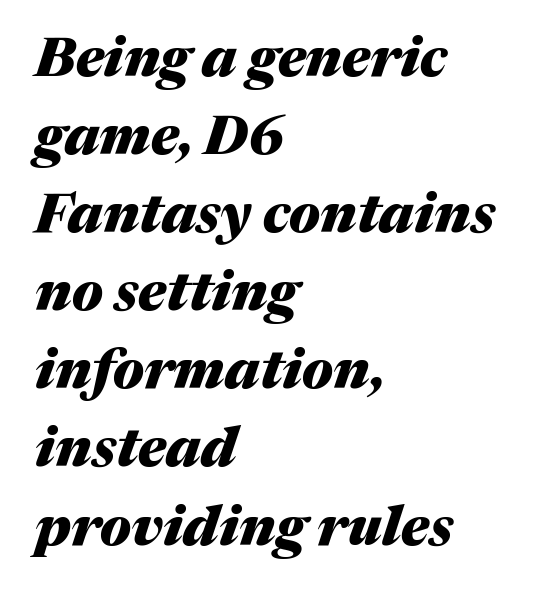
Italic: yes, the glyphs are oblique. The specimen omits any rule beneath the text block's lines. A typesetter would call this leading conventional body-copy spacing. A classic flush-left, rag-right setting is used for this passage.
